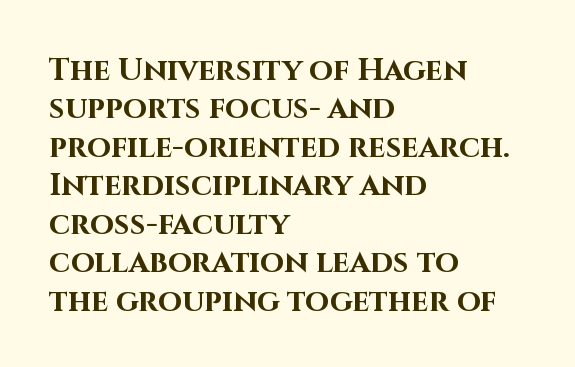
Q: Is the text bold? A: Yes.
Q: Is the text italic (slanted)? A: No, it is upright.
Q: Is the typeface a serif or a sans-serif typeface? A: Sans-serif.
Q: Is the text underlined? A: No.
Q: How is the paragraph aligned? A: Left-aligned.
Q: Is the spacing between letters normal or unusually wide? A: Normal.
Q: Width (condensed, normal, or wide)? A: Normal.
Q: Stroke contrast? A: High.
Q: x-height? A: Large.
Q: Monospaced? A: No.
